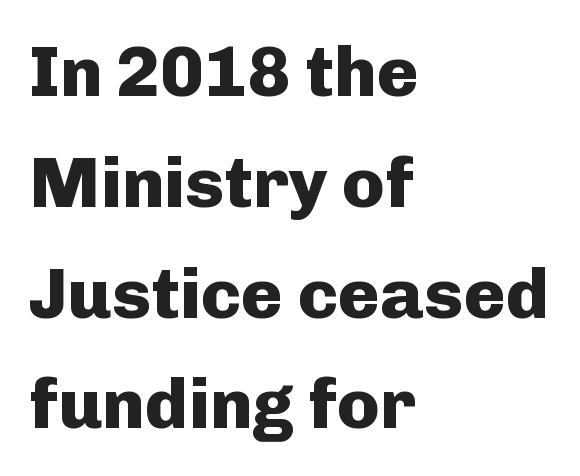
A typesetter would call this proportional, since set widths differ per character. Nobody touched the tracking dial on this one. These lines sit exactly where default settings would place them. These lines were composed using upright roman letters. What weight is shown? A full bold with thick strokes.
